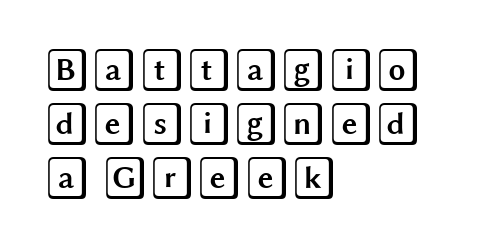
Q: Is the text italic (slanted)? A: No, it is upright.
Q: Is the text underlined? A: No.
Q: How is the paragraph aligned? A: Left-aligned.
Q: Is the spacing between letters normal or unusually wide? A: Normal.
Q: Is the spacing between lines tight, normal or loose? A: Normal.
Q: Width (condensed, normal, or wide)? A: Wide.
Q: x-height? A: Large.
